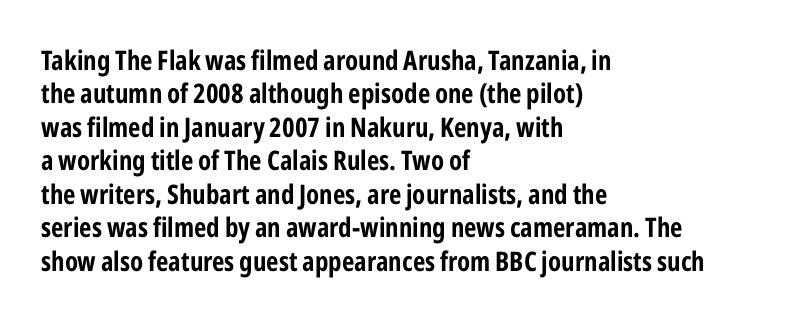
The image shows 27 px bold type, upright; set left-aligned, line spacing 1.24x, normal letter spacing, not underlined.
